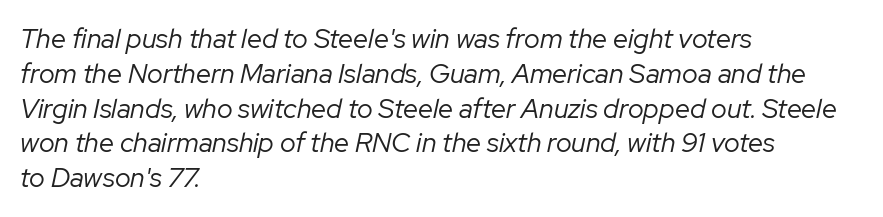
Characters are canted at an angle relative to the baseline's perpendicular. The lines in this sample share a left origin and differ only in where they stop. The letterforms sit shoulder to shoulder at normal distance. The weight would be labelled regular, book, light, or lighter still.
